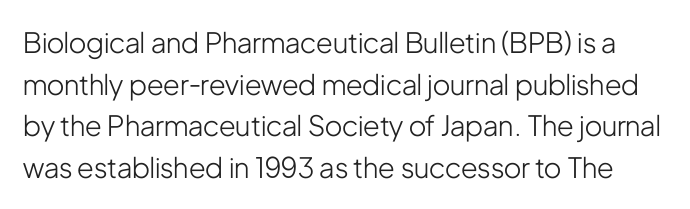
The image shows 28 px light, condensed sans-serif type, upright; set normal line spacing (1.49x), normal letter spacing, not underlined; low stroke contrast and a medium x-height.
